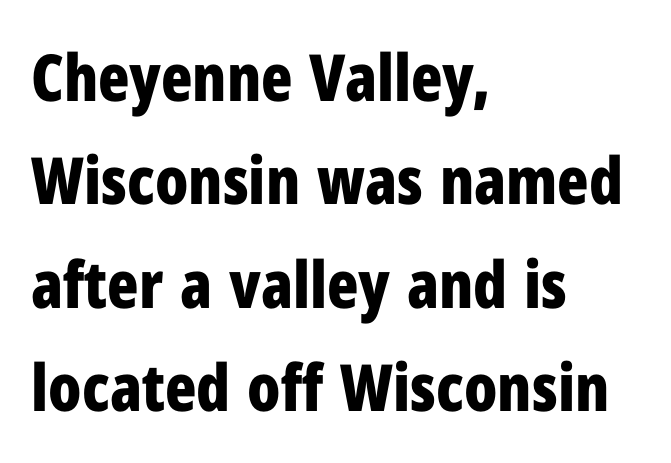
Check where the strokes stop: nothing finishes them off — pure sans. The baseline area is clear. Characters follow at the spacing the type designer built in. The specimen reads as upright at a glance. Summary of vertical rhythm: regular, with standard interline spacing. If you drew a ruler down the left edge, every line would touch it.
